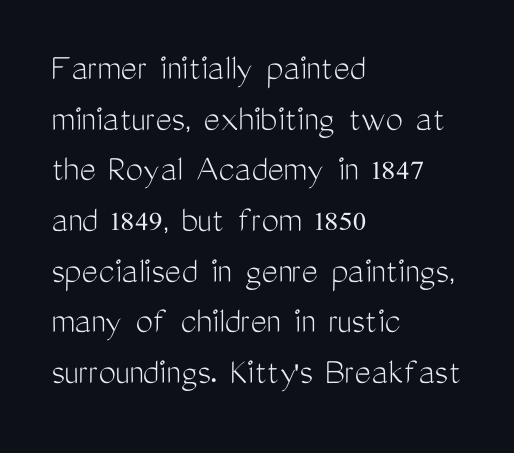
Q: Is the text bold? A: No.
Q: Is the text italic (slanted)? A: No, it is upright.
Q: Is the typeface a serif or a sans-serif typeface? A: Sans-serif.
Q: Is the text underlined? A: No.
Q: How is the paragraph aligned? A: Left-aligned.
Q: Is the spacing between letters normal or unusually wide? A: Normal.
Q: Is the spacing between lines tight, normal or loose? A: Normal.
Q: Width (condensed, normal, or wide)? A: Condensed.
Q: Stroke contrast? A: Medium.
Q: x-height? A: Medium.
Q: Monospaced? A: No.
